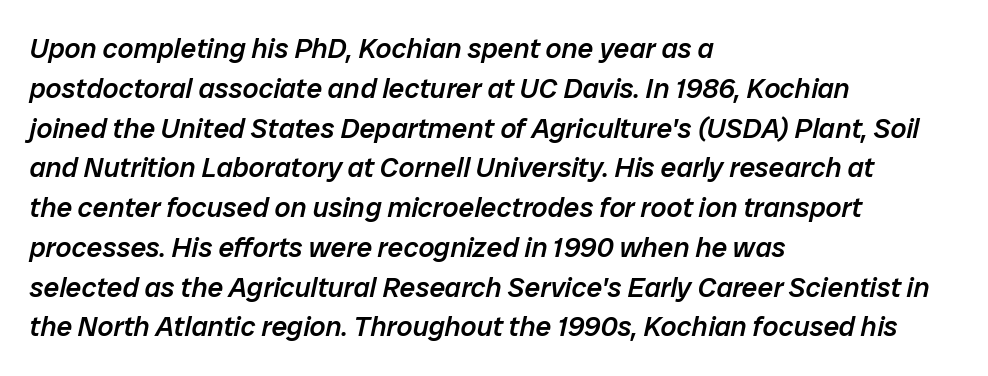
Compared with ordinary roman type, these characters are visibly tilted. Honestly, the letter spacing is just normal — you wouldn't notice it. The lines are quadded left. Bold? Not quite — semibold, heavier than regular but stopping short. Leading matches the norm, producing a regular column.
